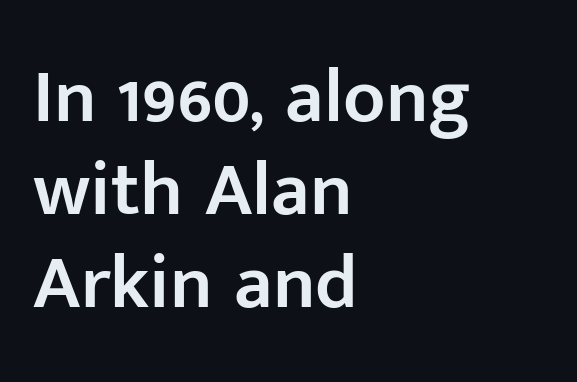
{"serif": "no", "italic": "no", "bold": "semi", "weight": "semibold", "width": "normal", "stroke_contrast": "low", "x_height": "medium", "monospaced": "no", "underline": "no", "align": "left", "line_spacing_ratio": 1.21, "letter_spacing": "normal", "letter_spacing_em": 0.0, "glyph_px": 77}
